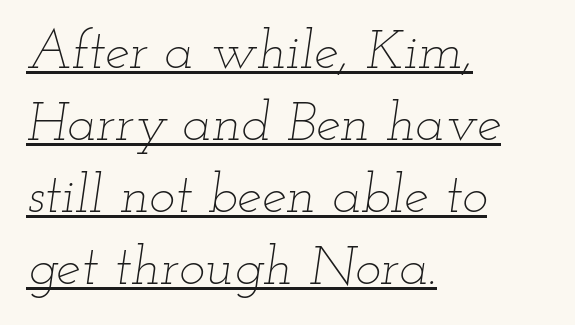
Line starts are locked; line ends wander. Character widths vary here, with narrow letters taking less room than wide ones. Slant detected: the letters are inclined. The weight would be labelled regular, book, light, or lighter still. Leading: standard. The rendering keeps characters at their native spacing.
